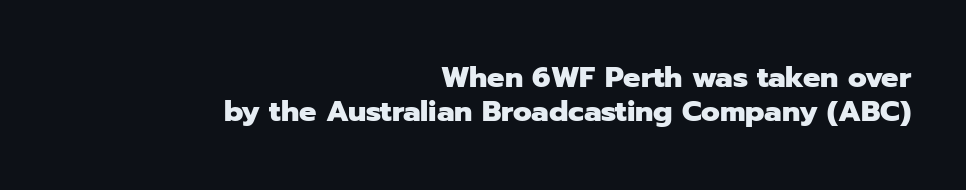
Is this a sans? Yes — the strokes have no serifs. Character widths vary here, with narrow letters taking less room than wide ones. Stroke thickness is high; the sample reads as a true bold. The glyphs are unaccompanied by any horizontal stroke below them.
